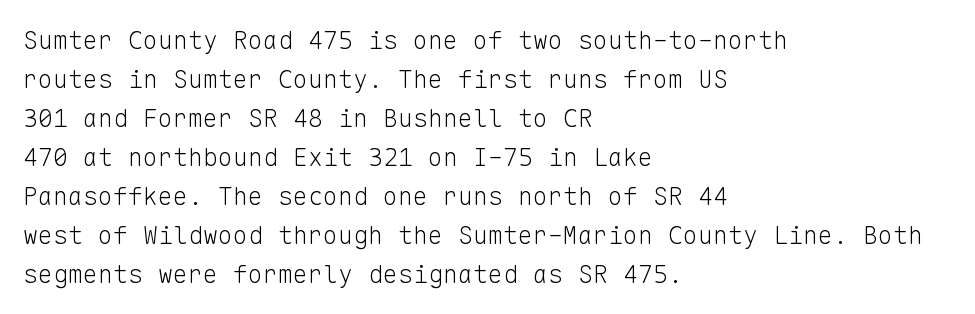
{"italic": "no", "bold": "no", "underline": "no", "align": "left", "line_spacing": "normal", "line_spacing_ratio": 1.56, "letter_spacing": "normal", "letter_spacing_em": 0.0, "glyph_px": 25}
